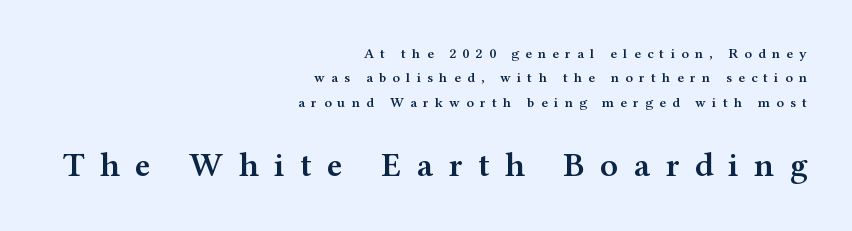
This rendering widens character spacing well past its baseline value. These lines were composed using upright roman letters. Serif or sans? Serif — the stroke terminals have little feet. Typeset ragged left — the right edge is the straight one. A clean baseline with only descenders dipping below it. Of the two passages, the one underneath uses the larger point size.
